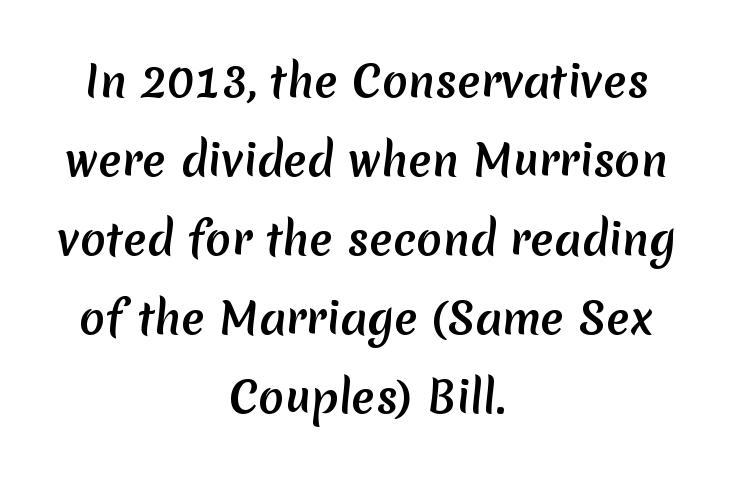
{"serif": "no", "width": "normal", "stroke_contrast": "medium", "x_height": "medium", "monospaced": "no", "underline": "no", "align": "center", "line_spacing_ratio": 1.84, "letter_spacing": "normal", "letter_spacing_em": 0.0, "glyph_px": 43}
